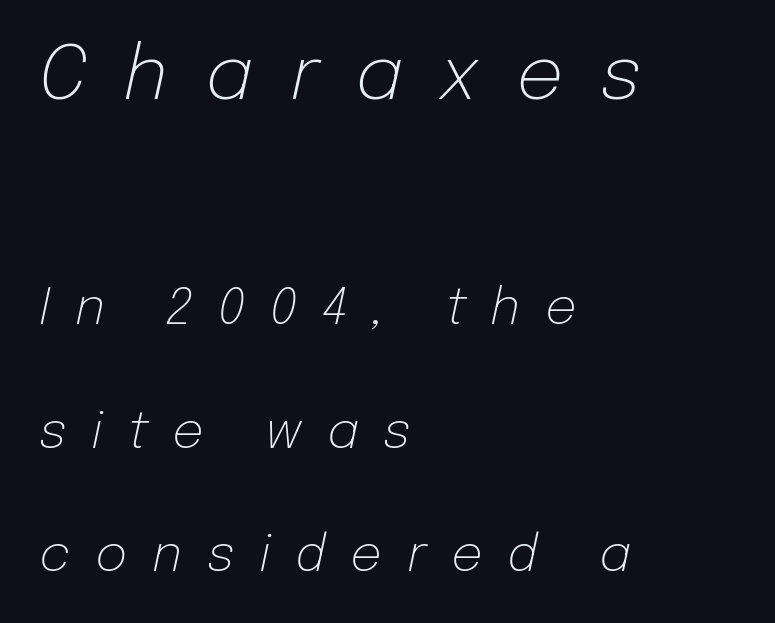
{"italic": "yes", "lean": "right", "slant_degrees": 12, "bold": "no", "weight": "light", "width": "normal", "stroke_contrast": "low", "x_height": "medium", "monospaced": "no", "underline": "no", "align": "left", "line_spacing": "loose", "line_spacing_ratio": 2.47, "letter_spacing": "wide", "letter_spacing_em": 0.49, "larger_block": "first", "size_ratio": 1.5, "glyph_px": 75}
